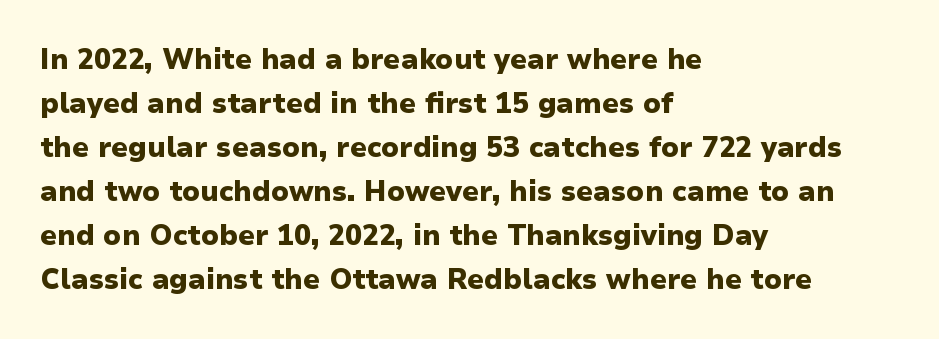
The lines are quadded left. Vertical strokes here are truly vertical. As a designer I'd log this as weight 700, bold. The rendering shows plain stroke endings on the letterforms — a sans-serif design.
